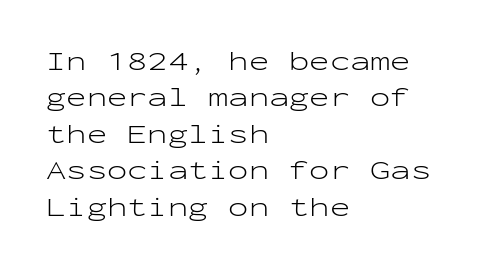
The image shows 27 px text type, upright; set left-aligned, normal line spacing (1.35x), normal letter spacing, not underlined.
